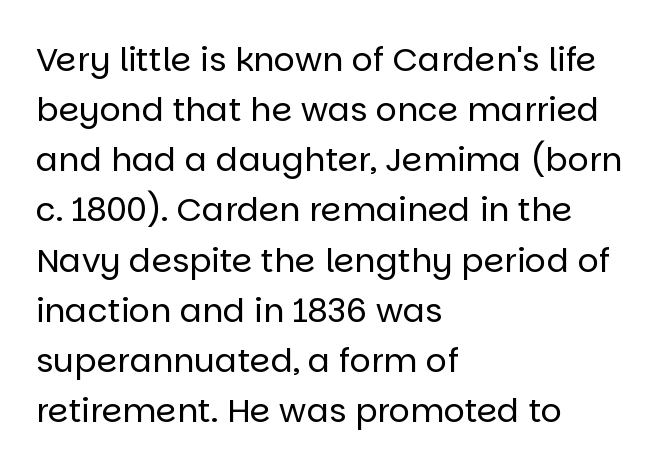
{"serif": "no", "italic": "no", "bold": "no", "weight": "regular", "width": "normal", "stroke_contrast": "low", "x_height": "large", "monospaced": "no", "underline": "no", "align": "left", "line_spacing": "normal", "line_spacing_ratio": 1.52, "letter_spacing": "normal", "letter_spacing_em": 0.0, "glyph_px": 33}
